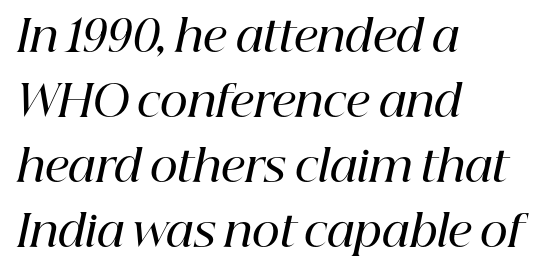
Q: Is the text bold? A: Semi-bold.
Q: Is the text italic (slanted)? A: Yes, it leans right by about 12 degrees.
Q: Is the typeface a serif or a sans-serif typeface? A: Serif.
Q: Is the text underlined? A: No.
Q: How is the paragraph aligned? A: Left-aligned.
Q: Is the spacing between letters normal or unusually wide? A: Normal.
Q: Is the spacing between lines tight, normal or loose? A: Normal.
Q: Width (condensed, normal, or wide)? A: Normal.
Q: Stroke contrast? A: High.
Q: x-height? A: Medium.
Q: Monospaced? A: No.
